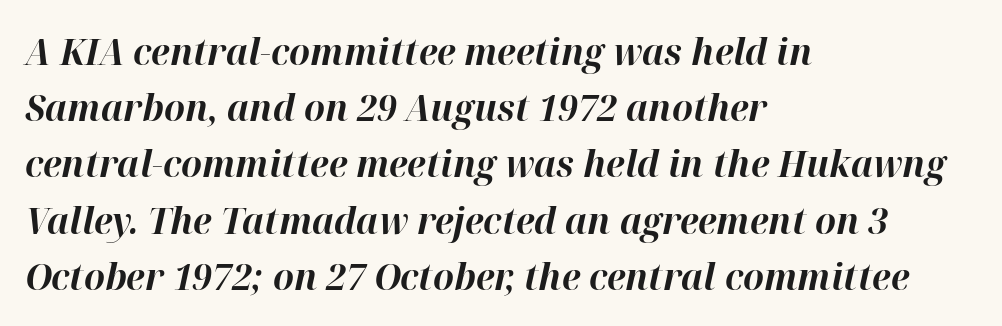
Q: Is the text bold? A: Yes.
Q: Is the text italic (slanted)? A: Yes, it leans right by about 12 degrees.
Q: Is the text underlined? A: No.
Q: How is the paragraph aligned? A: Left-aligned.
Q: Is the spacing between letters normal or unusually wide? A: Normal.
Q: Is the spacing between lines tight, normal or loose? A: Normal.
Q: Width (condensed, normal, or wide)? A: Normal.
Q: Stroke contrast? A: High.
Q: x-height? A: Medium.
Q: Monospaced? A: No.
